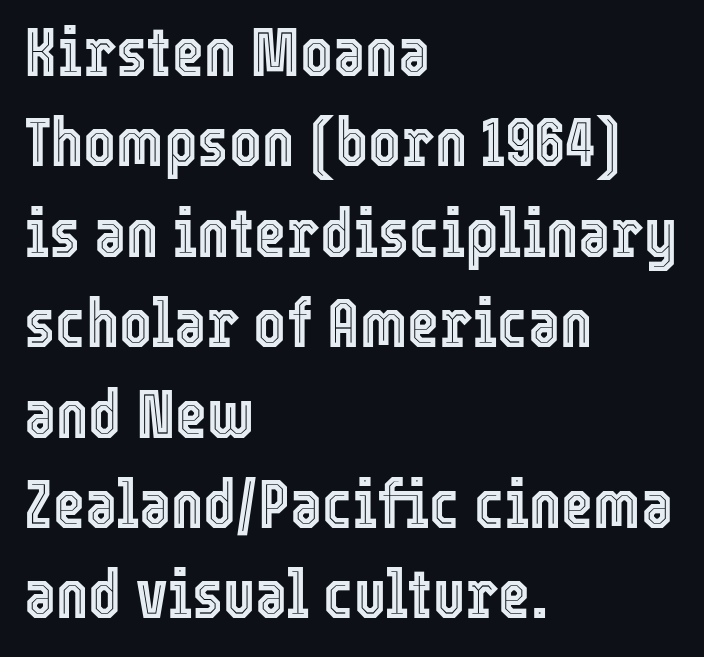
The image shows 69 px condensed type, upright; set left-aligned, normal line spacing (1.31x), normal letter spacing, not underlined; a medium x-height.
